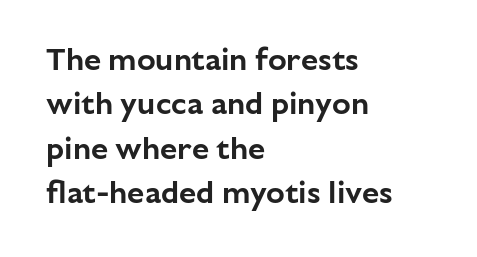
The image shows 31 px sans-serif type, upright; set left-aligned, normal line spacing (1.43x), normal letter spacing, not underlined; low stroke contrast and a medium x-height.
